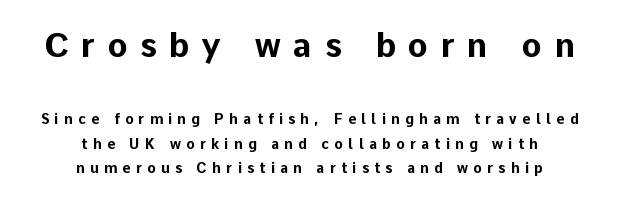
{"serif": "no", "italic": "no", "bold": "yes", "weight": "bold", "width": "normal", "stroke_contrast": "low", "x_height": "medium", "monospaced": "no", "underline": "no", "align": "center", "line_spacing_ratio": 1.77, "letter_spacing": "wide", "letter_spacing_em": 0.38, "larger_block": "first", "size_ratio": 2.36, "glyph_px": 33}
